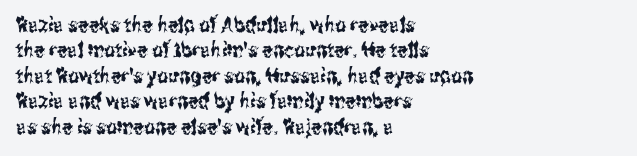
Short and long lines alike share a common starting point at left. Letters rest on an invisible, unmarked baseline. No extra tracking has been applied to these lines. Is there any slant? The stems are plumb.
